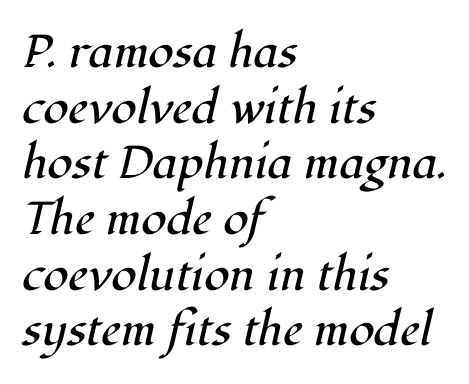
The image shows 46 px regular-weight serif type, italic (leaning right); set left-aligned, line spacing 1.21x, normal letter spacing, not underlined; high stroke contrast and a medium x-height.
